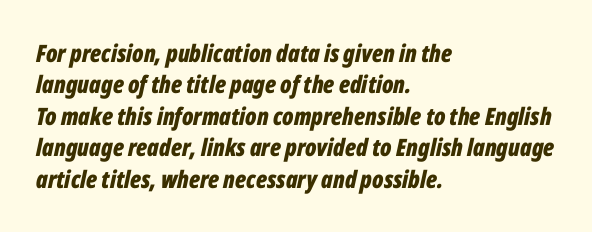
Q: Is the text bold? A: Yes.
Q: Is the text italic (slanted)? A: Yes, it leans right by about 12 degrees.
Q: Is the text underlined? A: No.
Q: How is the paragraph aligned? A: Left-aligned.
Q: Is the spacing between letters normal or unusually wide? A: Normal.
Q: Is the spacing between lines tight, normal or loose? A: Normal.
